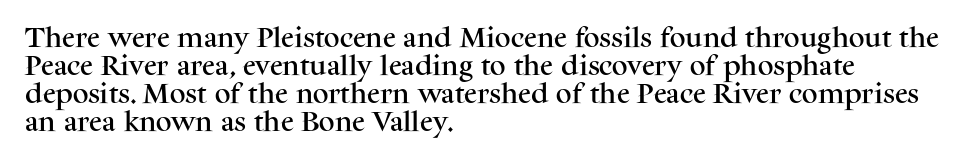
The image shows 22 px text type, upright; set left-aligned, normal line spacing (1.28x), normal letter spacing, not underlined.
